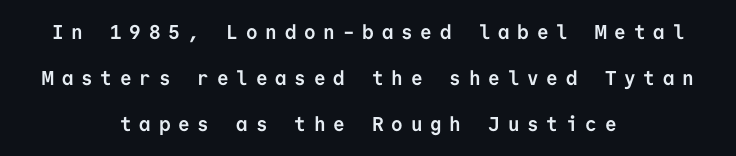
{"italic": "no", "bold": "yes", "underline": "no", "align": "center", "line_spacing": "loose", "line_spacing_ratio": 2.29, "letter_spacing": "wide", "letter_spacing_em": 0.39, "glyph_px": 20}
